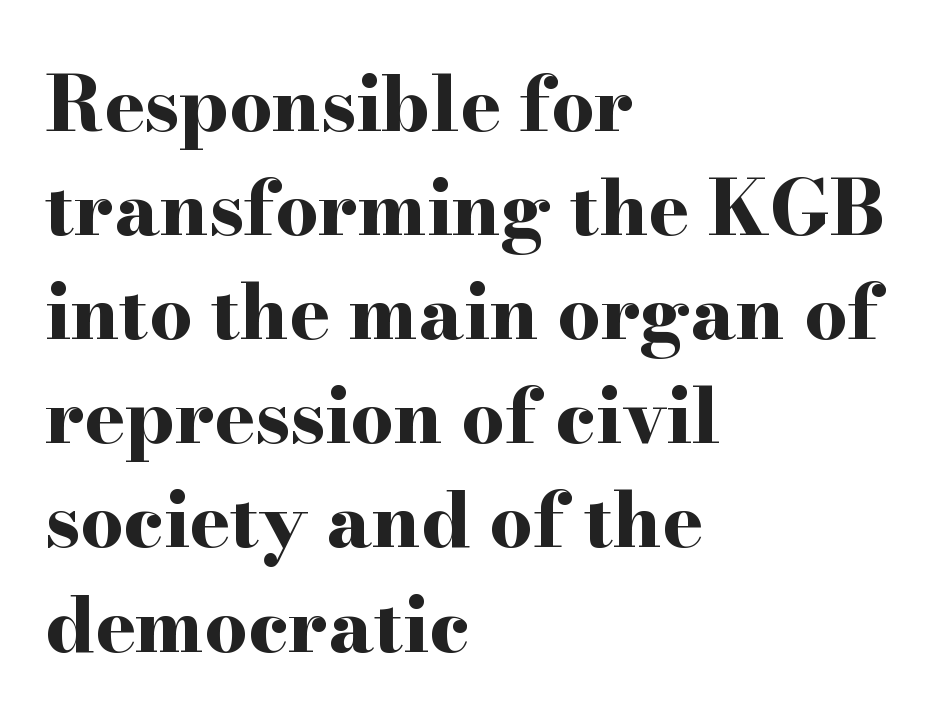
Q: Is the text bold? A: Yes.
Q: Is the text italic (slanted)? A: No, it is upright.
Q: Is the typeface a serif or a sans-serif typeface? A: Serif.
Q: Is the text underlined? A: No.
Q: How is the paragraph aligned? A: Left-aligned.
Q: Is the spacing between letters normal or unusually wide? A: Normal.
Q: Is the spacing between lines tight, normal or loose? A: Normal.
Q: Width (condensed, normal, or wide)? A: Wide.
Q: Stroke contrast? A: High.
Q: x-height? A: Small.
Q: Monospaced? A: No.
